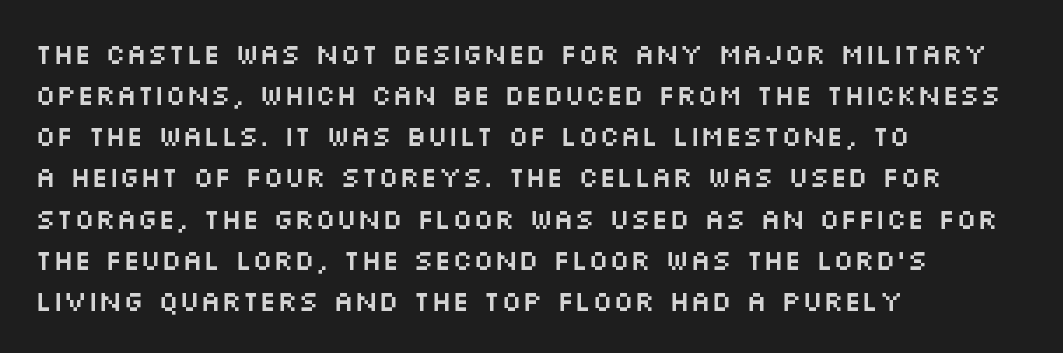
{"serif": "no", "italic": "no", "width": "wide", "stroke_contrast": "medium", "x_height": "large", "monospaced": "no", "underline": "no", "align": "left", "line_spacing": "normal", "line_spacing_ratio": 1.47, "letter_spacing": "normal", "letter_spacing_em": 0.0, "glyph_px": 28}
